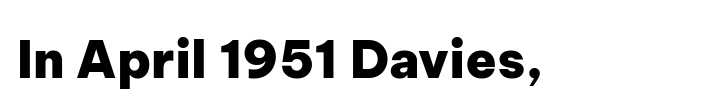
The image shows 51 px heavy sans-serif type, upright; set normal letter spacing, not underlined; low stroke contrast and a medium x-height.
